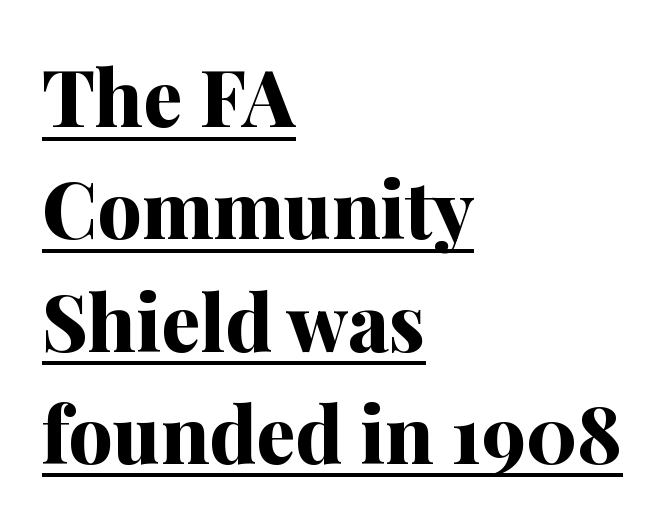
The image shows 78 px bold serif type, upright; set left-aligned, normal line spacing (1.44x), normal letter spacing, underlined; medium stroke contrast and a medium x-height.
